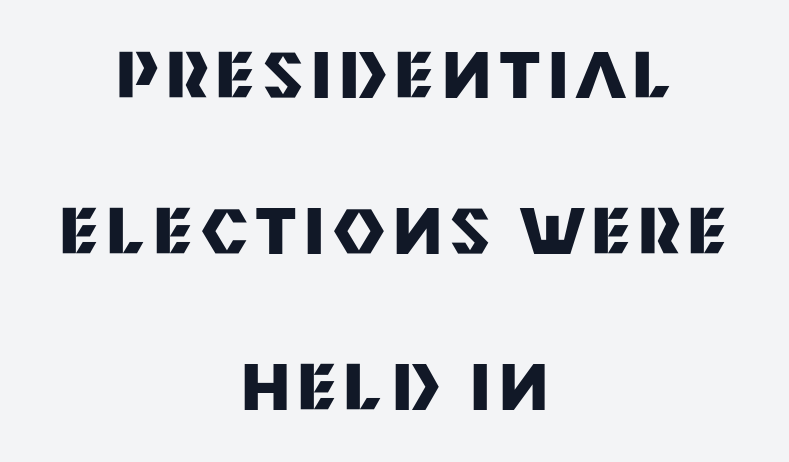
{"serif": "no", "italic": "no", "bold": "yes", "weight": "heavy", "width": "normal", "stroke_contrast": "medium", "x_height": "large", "monospaced": "no", "underline": "no", "align": "center", "line_spacing": "loose", "line_spacing_ratio": 2.48, "glyph_px": 63}
